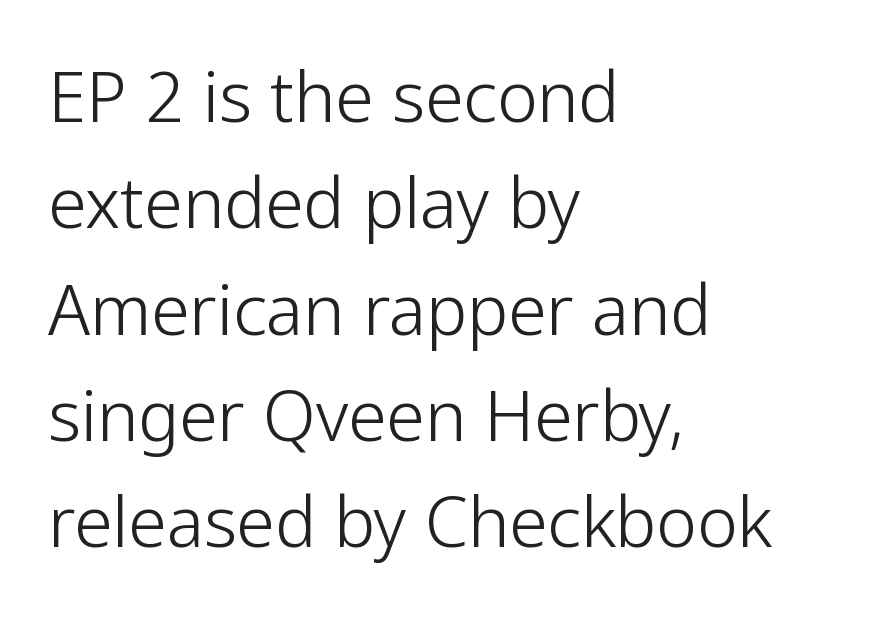
Q: Is the text bold? A: No.
Q: Is the text italic (slanted)? A: No, it is upright.
Q: Is the typeface a serif or a sans-serif typeface? A: Sans-serif.
Q: Is the text underlined? A: No.
Q: How is the paragraph aligned? A: Left-aligned.
Q: Is the spacing between letters normal or unusually wide? A: Normal.
Q: Is the spacing between lines tight, normal or loose? A: Normal.
Q: Width (condensed, normal, or wide)? A: Normal.
Q: Stroke contrast? A: Low.
Q: x-height? A: Medium.
Q: Monospaced? A: No.
